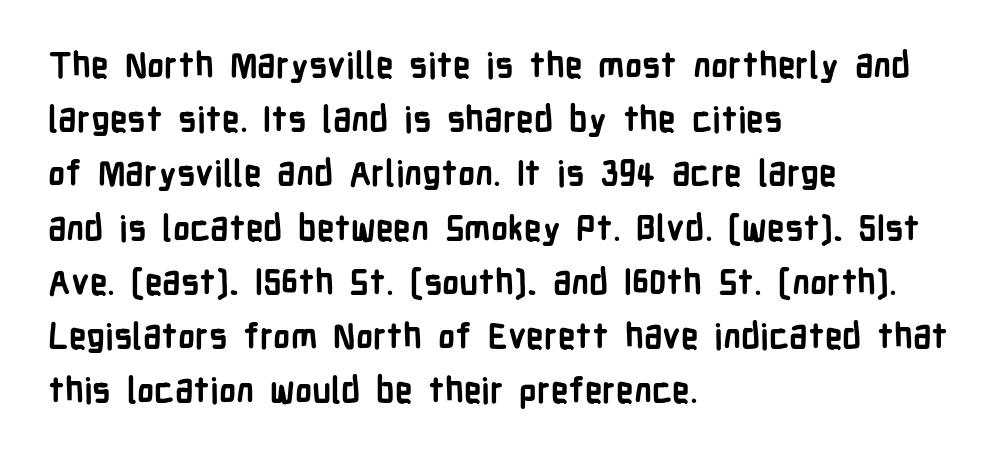
Q: Is the text bold? A: Yes.
Q: Is the text italic (slanted)? A: No, it is upright.
Q: Is the typeface a serif or a sans-serif typeface? A: Sans-serif.
Q: Is the text underlined? A: No.
Q: How is the paragraph aligned? A: Left-aligned.
Q: Is the spacing between letters normal or unusually wide? A: Normal.
Q: Is the spacing between lines tight, normal or loose? A: Normal.
Q: Width (condensed, normal, or wide)? A: Condensed.
Q: Stroke contrast? A: Low.
Q: x-height? A: Medium.
Q: Monospaced? A: No.
